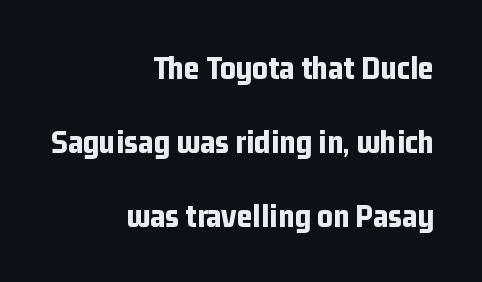
The image shows 34 px bold, condensed sans-serif type, upright; set right-aligned, loose line spacing (2.17x), normal letter spacing, not underlined; low stroke contrast and a medium x-height.
